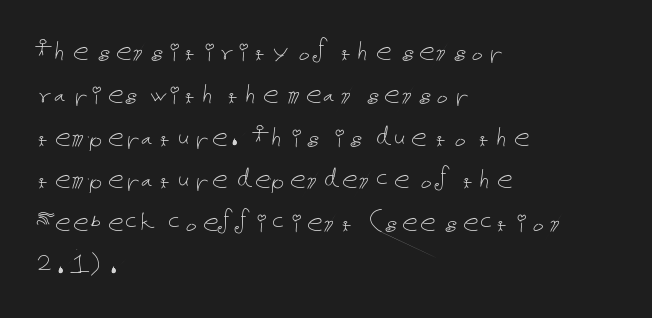
Q: Is the text bold? A: No.
Q: Is the text italic (slanted)? A: No, it is upright.
Q: Is the text underlined? A: No.
Q: How is the paragraph aligned? A: Left-aligned.
Q: Is the spacing between letters normal or unusually wide? A: Normal.
Q: Is the spacing between lines tight, normal or loose? A: Normal.
Q: Width (condensed, normal, or wide)? A: Normal.
Q: Stroke contrast? A: Low.
Q: x-height? A: Medium.
